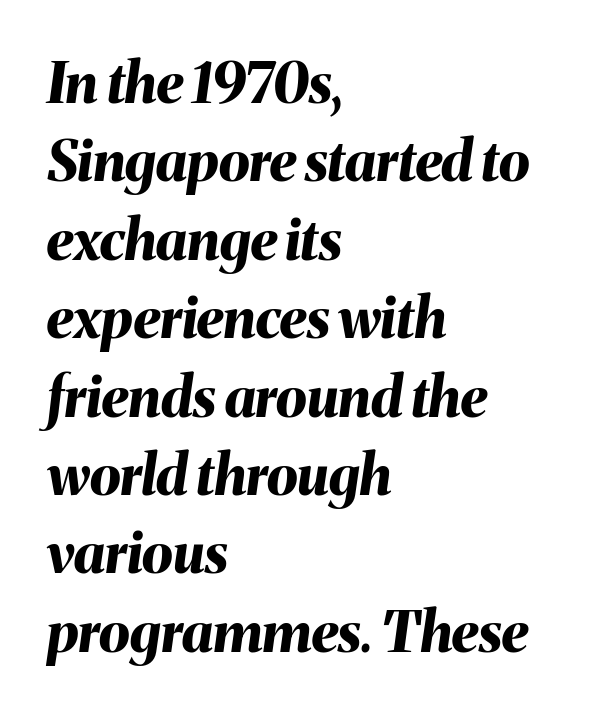
{"italic": "yes", "lean": "right", "slant_degrees": 8, "bold": "yes", "weight": "bold", "width": "normal", "stroke_contrast": "medium", "x_height": "medium", "monospaced": "no", "underline": "no", "align": "left", "line_spacing": "normal", "line_spacing_ratio": 1.4, "letter_spacing": "normal", "letter_spacing_em": 0.0, "glyph_px": 56}
